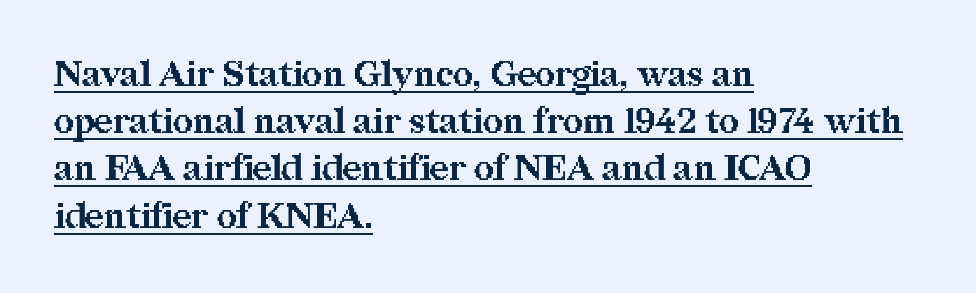
{"serif": "yes", "italic": "no", "bold": "yes", "weight": "bold", "width": "normal", "stroke_contrast": "medium", "x_height": "medium", "monospaced": "no", "underline": "yes", "align": "left", "line_spacing": "normal", "line_spacing_ratio": 1.35, "letter_spacing": "normal", "letter_spacing_em": 0.0, "glyph_px": 35}
